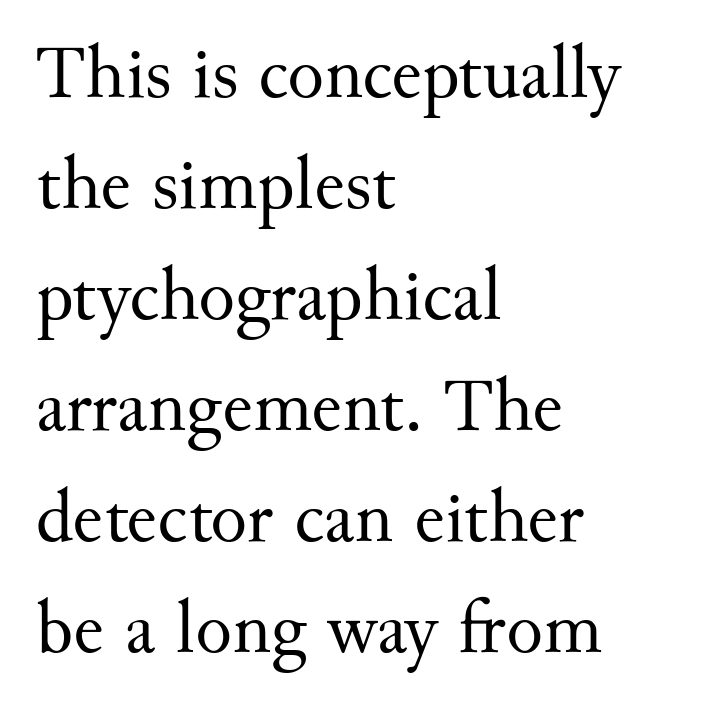
Q: Is the text bold? A: No.
Q: Is the text italic (slanted)? A: No, it is upright.
Q: Is the typeface a serif or a sans-serif typeface? A: Serif.
Q: Is the text underlined? A: No.
Q: How is the paragraph aligned? A: Left-aligned.
Q: Is the spacing between letters normal or unusually wide? A: Normal.
Q: Is the spacing between lines tight, normal or loose? A: Normal.
Q: Width (condensed, normal, or wide)? A: Normal.
Q: Stroke contrast? A: Medium.
Q: x-height? A: Small.
Q: Monospaced? A: No.
